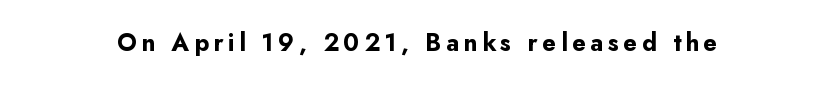
Q: Is the text bold? A: Yes.
Q: Is the text italic (slanted)? A: No, it is upright.
Q: Is the text underlined? A: No.
